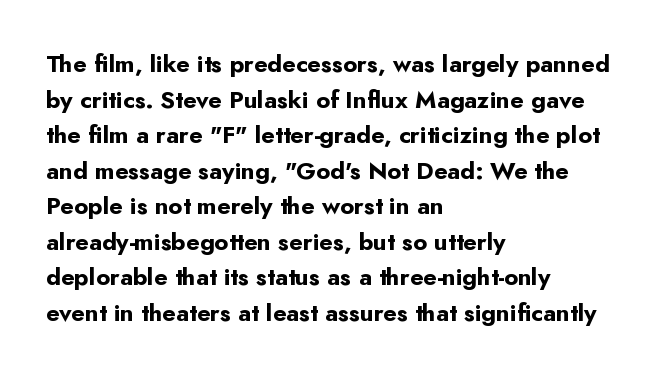
Q: Is the text bold? A: Yes.
Q: Is the text italic (slanted)? A: No, it is upright.
Q: Is the text underlined? A: No.
Q: How is the paragraph aligned? A: Left-aligned.
Q: Is the spacing between letters normal or unusually wide? A: Normal.
Q: Is the spacing between lines tight, normal or loose? A: Normal.
